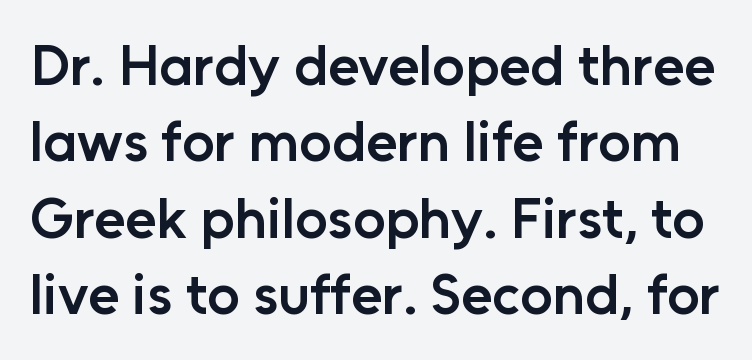
The image shows 57 px semibold sans-serif type, upright; set normal line spacing (1.34x), normal letter spacing, not underlined; low stroke contrast and a medium x-height.
